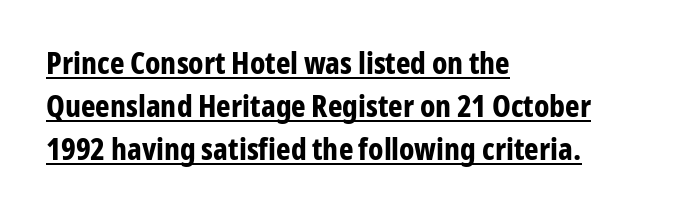
The image shows 31 px bold, condensed sans-serif type, upright; set left-aligned, normal line spacing (1.39x), normal letter spacing, underlined; low stroke contrast and a medium x-height.
